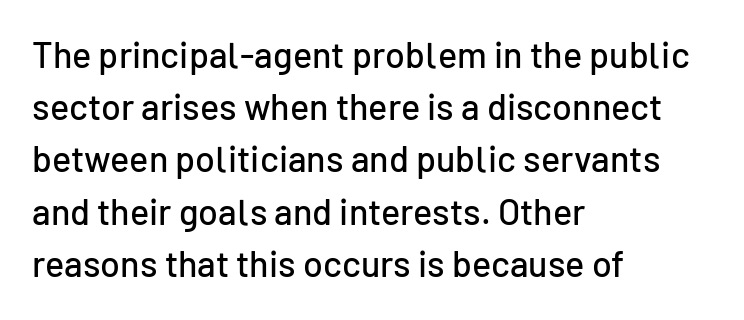
{"serif": "no", "italic": "no", "width": "normal", "stroke_contrast": "low", "x_height": "medium", "monospaced": "no", "underline": "no", "align": "left", "line_spacing": "normal", "line_spacing_ratio": 1.45, "letter_spacing": "normal", "letter_spacing_em": 0.0, "glyph_px": 36}
